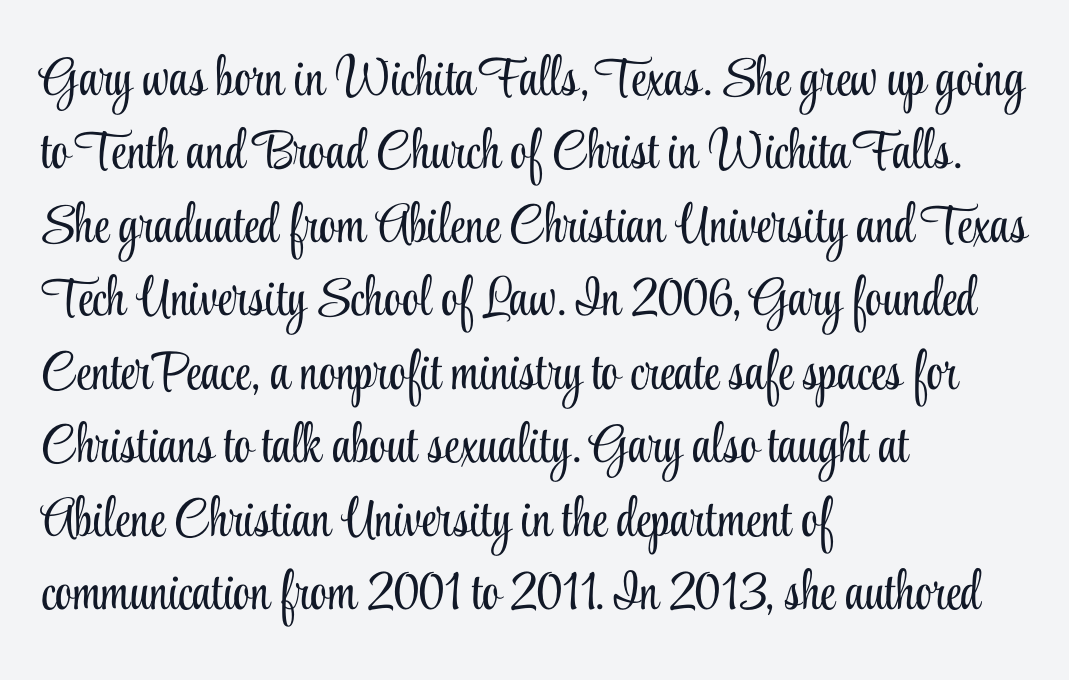
{"serif": "yes", "bold": "no", "weight": "light", "width": "condensed", "stroke_contrast": "low", "x_height": "small", "monospaced": "no", "underline": "no", "align": "left", "line_spacing": "normal", "line_spacing_ratio": 1.36, "letter_spacing": "normal", "letter_spacing_em": 0.0, "glyph_px": 54}
